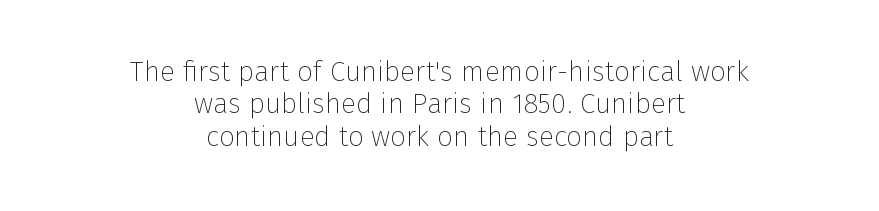
This rendering leaves character spacing at its baseline value. You can tell it's not italic because the verticals are truly vertical. Character widths vary here, with narrow letters taking less room than wide ones. Nothing heavy about these letters — not bold at all. Any mark beneath the type? The region is blank. These lines are composed in type without serifs.
